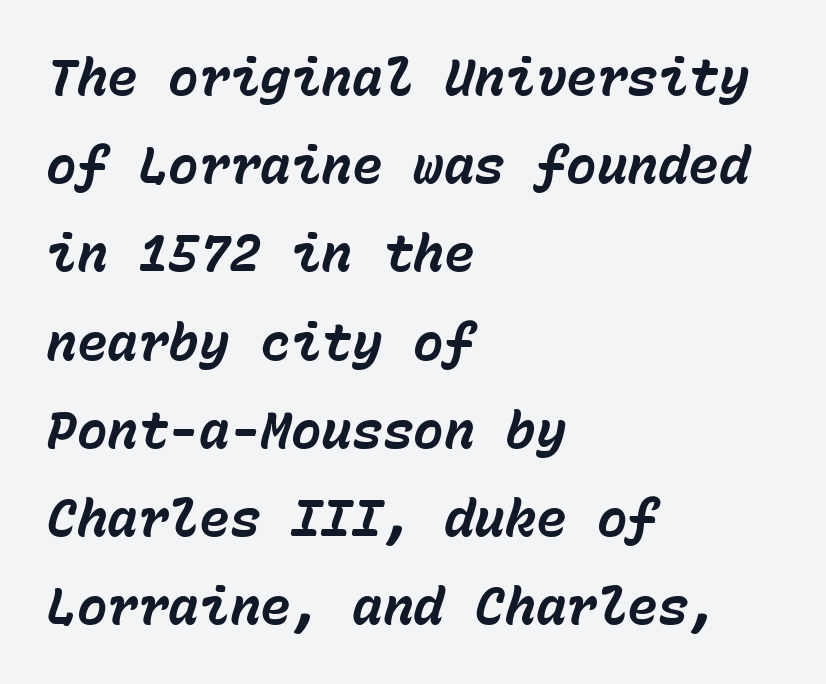
The image shows 51 px bold type, italic (leaning right), monospaced; set left-aligned, line spacing 1.73x, normal letter spacing, not underlined; low stroke contrast and a medium x-height.
